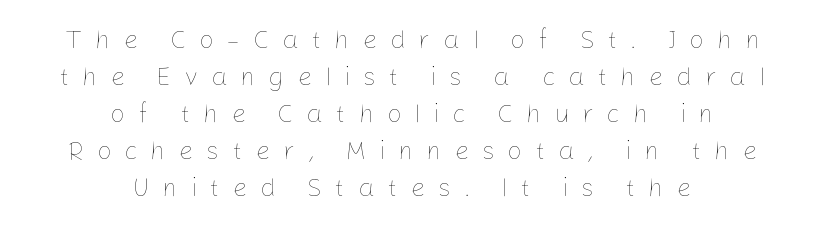
{"italic": "no", "bold": "no", "underline": "no", "align": "center", "line_spacing": "normal", "line_spacing_ratio": 1.42, "letter_spacing": "wide", "letter_spacing_em": 0.49, "glyph_px": 26}
